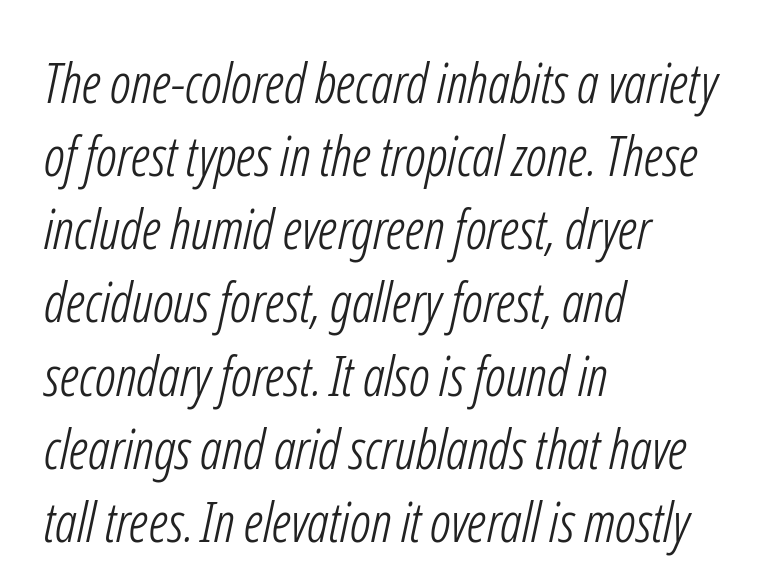
The image shows 55 px light, condensed sans-serif type; set left-aligned, normal line spacing (1.33x), normal letter spacing, not underlined; low stroke contrast and a medium x-height.
